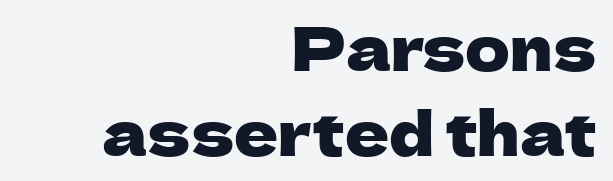
Tall strokes in this sample are plumb rather than angled. Has an underline been added? It has not. The typeface chosen for these lines omits serifs. Line endings align vertically; line beginnings do not.
